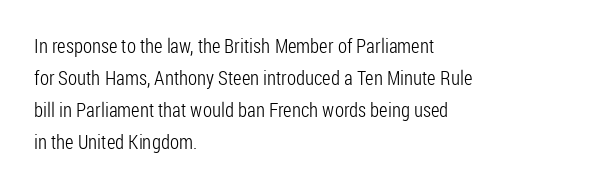
The image shows 20 px text type, upright; set left-aligned, normal line spacing (1.6x), normal letter spacing, not underlined.
